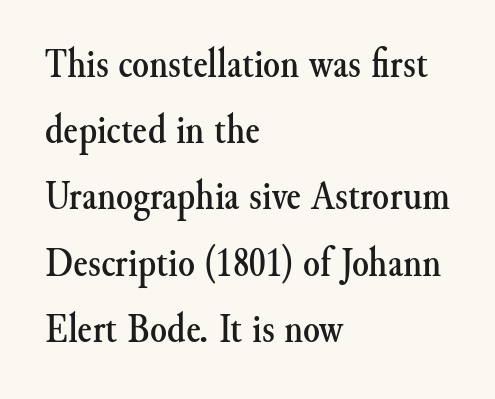
The image shows 43 px serif type, upright; set left-aligned, normal line spacing (1.54x), normal letter spacing, not underlined; medium stroke contrast and a small x-height.
